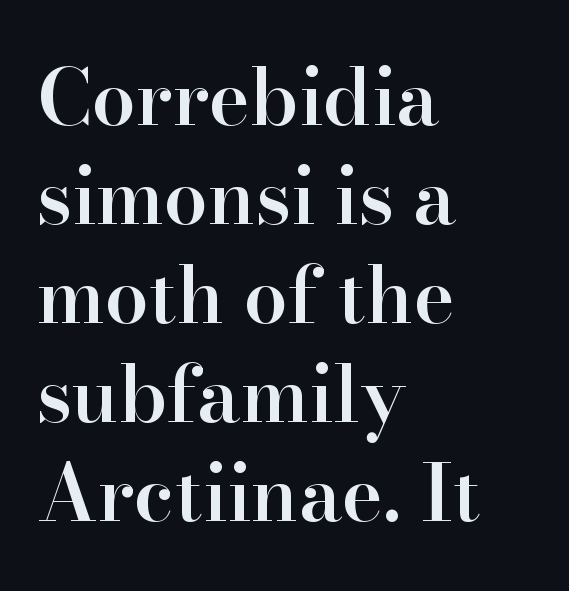
Q: Is the text bold? A: Semi-bold.
Q: Is the text italic (slanted)? A: No, it is upright.
Q: Is the typeface a serif or a sans-serif typeface? A: Serif.
Q: Is the text underlined? A: No.
Q: How is the paragraph aligned? A: Left-aligned.
Q: Is the spacing between letters normal or unusually wide? A: Normal.
Q: Is the spacing between lines tight, normal or loose? A: Normal.
Q: Width (condensed, normal, or wide)? A: Normal.
Q: Stroke contrast? A: High.
Q: x-height? A: Small.
Q: Monospaced? A: No.
